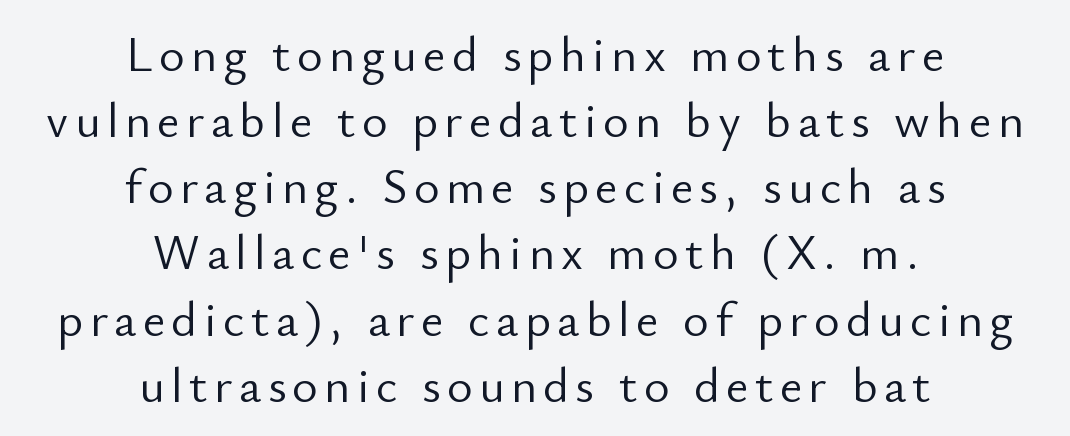
Q: Is the text bold? A: No.
Q: Is the text italic (slanted)? A: No, it is upright.
Q: Is the typeface a serif or a sans-serif typeface? A: Sans-serif.
Q: Is the text underlined? A: No.
Q: How is the paragraph aligned? A: Centered.
Q: Is the spacing between lines tight, normal or loose? A: Normal.
Q: Width (condensed, normal, or wide)? A: Normal.
Q: Stroke contrast? A: Low.
Q: x-height? A: Small.
Q: Monospaced? A: No.
